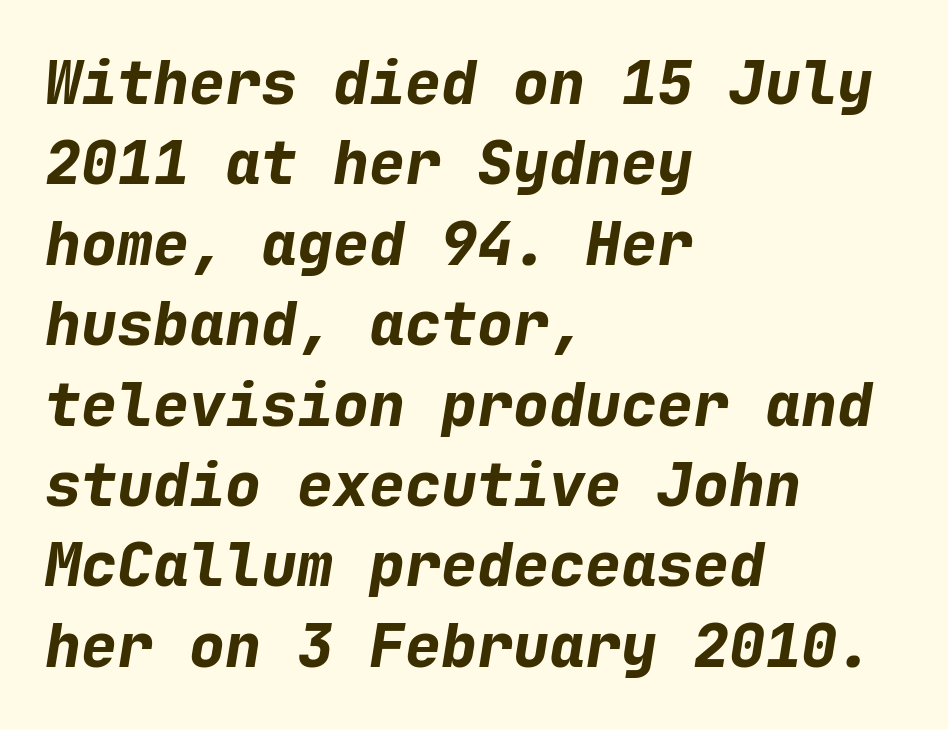
In terms of weight, the rendering is a true, heavy bold. Regular leading. Check the space under the baseline: it is left empty. Notice how the stems are inclined rather than vertical — that's the hallmark of italics.
